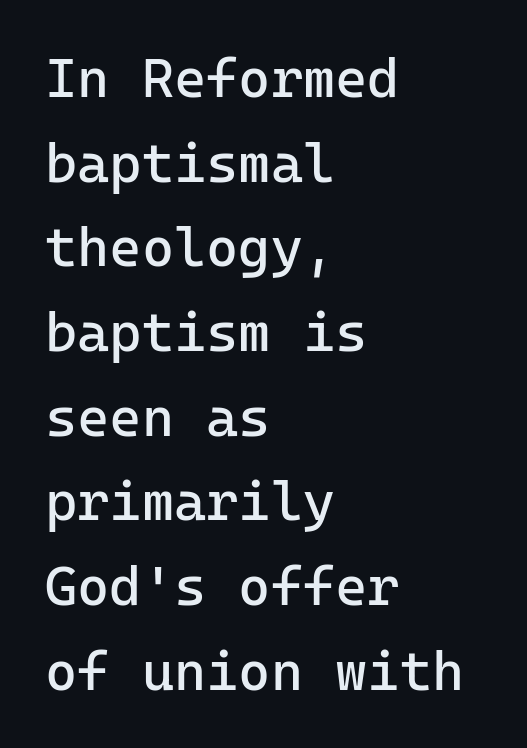
{"serif": "no", "italic": "no", "bold": "no", "weight": "regular", "width": "normal", "stroke_contrast": "low", "x_height": "medium", "monospaced": "yes", "underline": "no", "align": "left", "line_spacing": "normal", "line_spacing_ratio": 1.54, "letter_spacing": "normal", "letter_spacing_em": 0.0, "glyph_px": 55}
